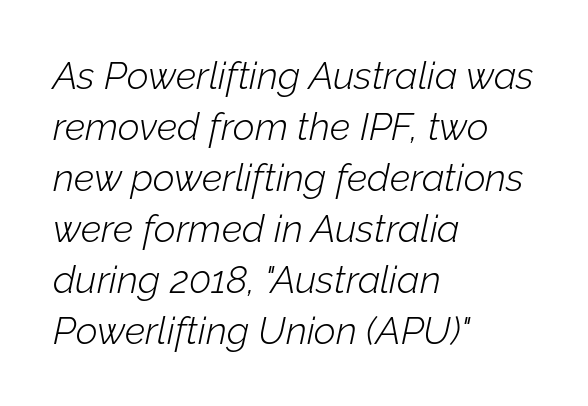
The image shows 38 px light type, italic (leaning right); set left-aligned, normal line spacing (1.34x), normal letter spacing, not underlined; low stroke contrast and a medium x-height.
